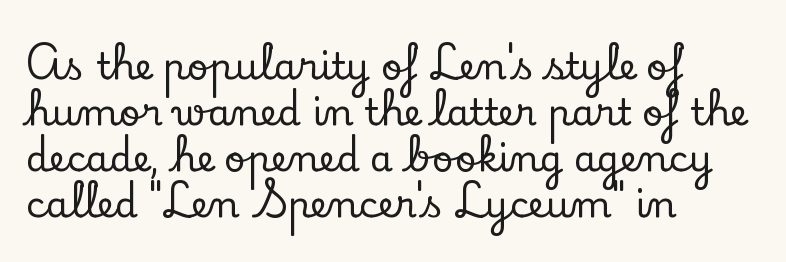
The image shows 37 px serif type, upright; set left-aligned, line spacing 1.24x, normal letter spacing, not underlined; low stroke contrast and a small x-height.
